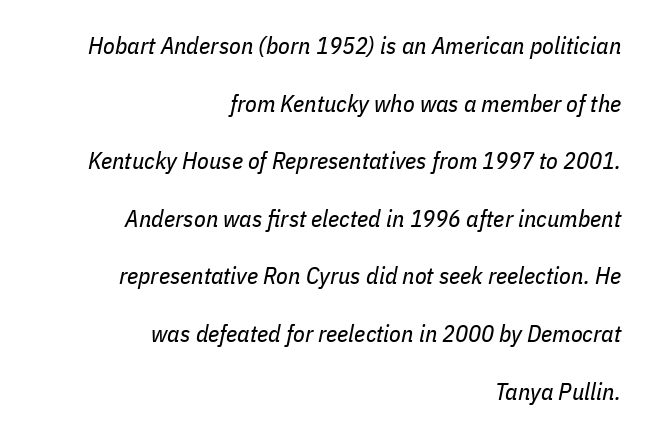
The lines are quadded right. Quick note: italic. Students, note that the glyphs here touch the page at normal intervals. Underlining? Definitely not there.
